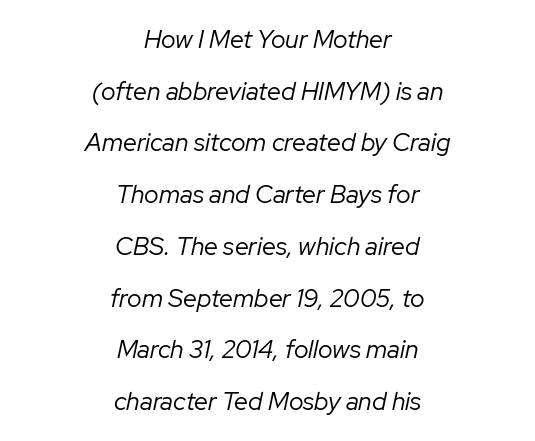
The image shows 25 px text type, italic (leaning right); set centered, loose line spacing (2.07x), normal letter spacing, not underlined.
